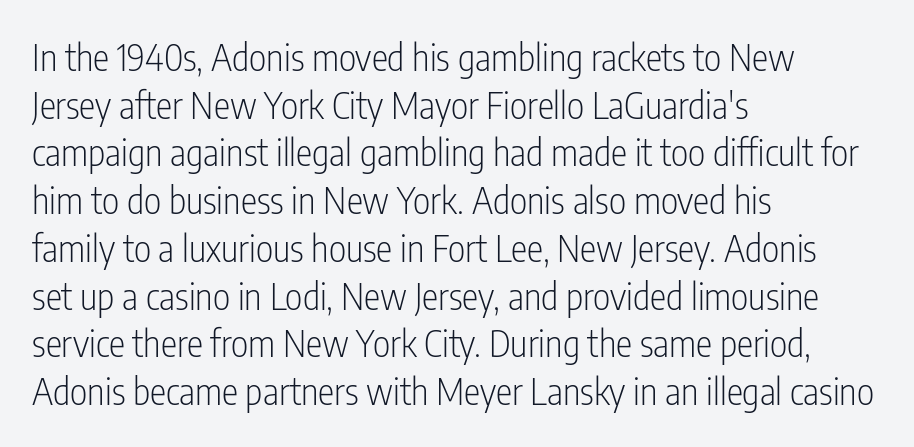
{"serif": "no", "italic": "no", "bold": "no", "weight": "light", "width": "condensed", "stroke_contrast": "low", "x_height": "medium", "monospaced": "no", "underline": "no", "align": "left", "line_spacing": "normal", "line_spacing_ratio": 1.29, "letter_spacing": "normal", "letter_spacing_em": 0.0, "glyph_px": 37}
